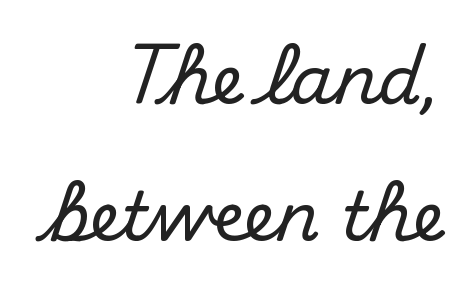
{"serif": "no", "width": "normal", "stroke_contrast": "medium", "x_height": "small", "monospaced": "no", "underline": "no", "align": "right", "line_spacing": "loose", "line_spacing_ratio": 2.02, "letter_spacing": "normal", "letter_spacing_em": 0.0, "glyph_px": 68}
